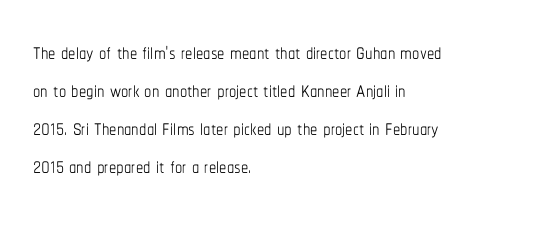
{"italic": "no", "bold": "no", "weight": "thin", "width": "condensed", "stroke_contrast": "low", "x_height": "medium", "monospaced": "no", "underline": "no", "align": "left", "line_spacing": "normal", "line_spacing_ratio": 1.31, "letter_spacing": "normal", "letter_spacing_em": 0.0, "glyph_px": 29}
